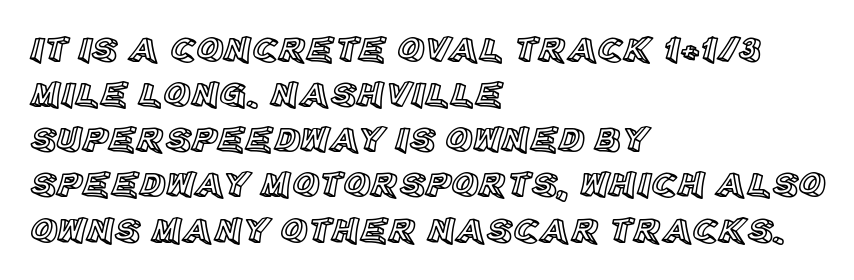
The image shows 37 px text type; set left-aligned, line spacing 1.22x, normal letter spacing, not underlined; a large x-height.
